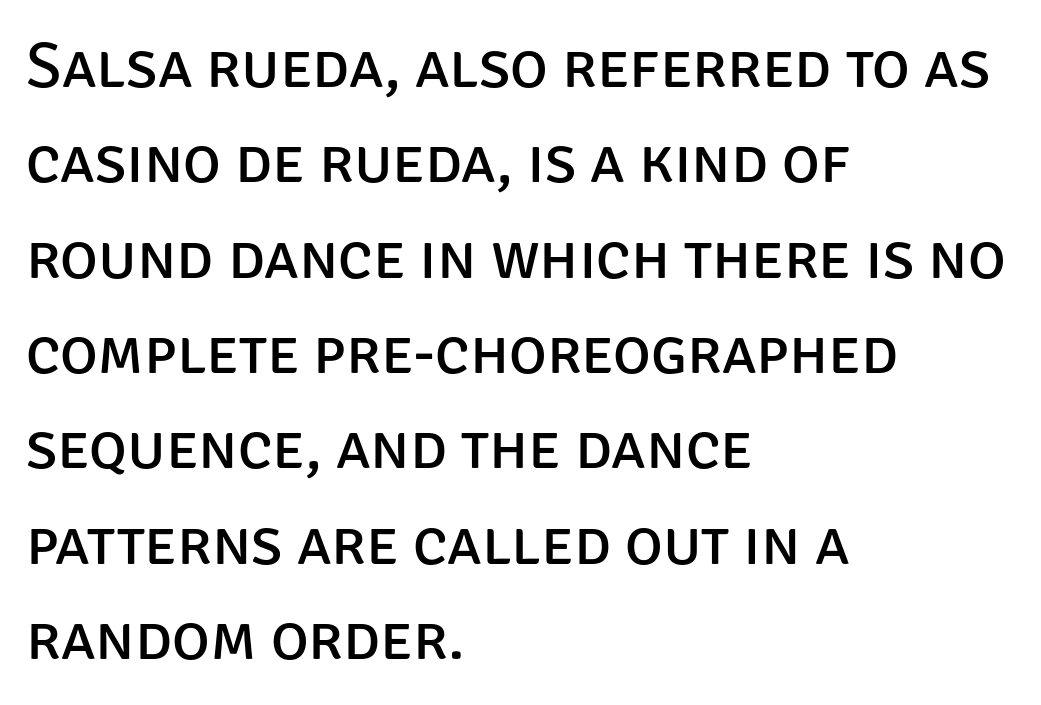
The image shows 64 px regular-weight sans-serif type, upright; set left-aligned, normal line spacing (1.49x), normal letter spacing, not underlined; low stroke contrast and a large x-height.
